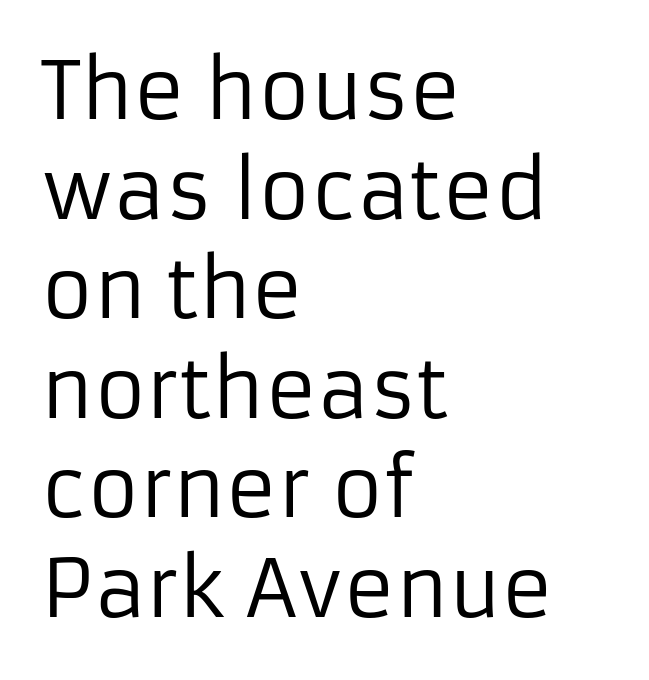
The rendering uses natural spacing where letterforms have individual widths. The text was rendered using a sans face with plain stroke endings. What's the leading like? Ordinary, nothing unusual. No chunkiness to these letters — they're not bold. This sample is left-justified, so line endings fall wherever the words run out. The type is set solid horizontally, with unmodified tracking.
